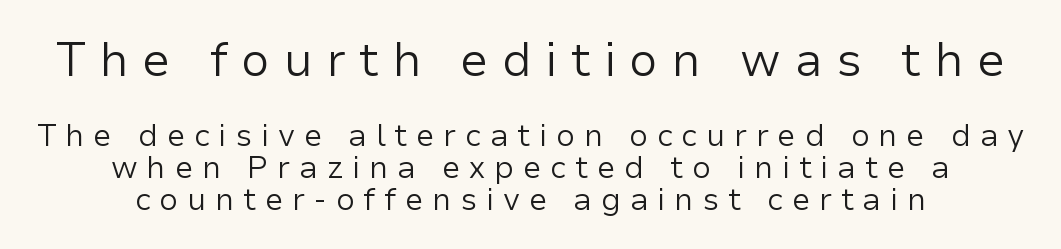
Q: Is the text bold? A: No.
Q: Is the text italic (slanted)? A: No, it is upright.
Q: Is the typeface a serif or a sans-serif typeface? A: Sans-serif.
Q: Is the text underlined? A: No.
Q: How is the paragraph aligned? A: Centered.
Q: Is the spacing between letters normal or unusually wide? A: Unusually wide.
Q: Is the spacing between lines tight, normal or loose? A: Tight.
Q: Which block of text is set in a larger size, the first (top) or the second (bottom)? A: The first (top) one.
Q: Width (condensed, normal, or wide)? A: Normal.
Q: Stroke contrast? A: Low.
Q: x-height? A: Medium.
Q: Monospaced? A: No.
